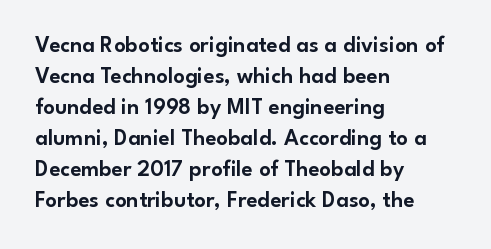
{"italic": "no", "underline": "no", "align": "left", "line_spacing": "normal", "line_spacing_ratio": 1.35, "letter_spacing": "normal", "letter_spacing_em": 0.0, "glyph_px": 23}
